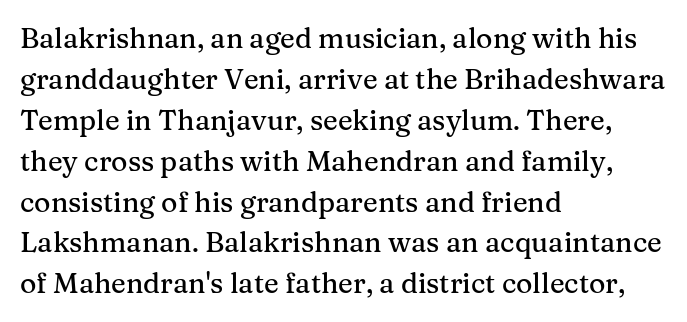
{"serif": "yes", "italic": "no", "width": "normal", "stroke_contrast": "medium", "x_height": "medium", "monospaced": "no", "underline": "no", "align": "left", "line_spacing": "normal", "line_spacing_ratio": 1.46, "letter_spacing": "normal", "letter_spacing_em": 0.0, "glyph_px": 28}
